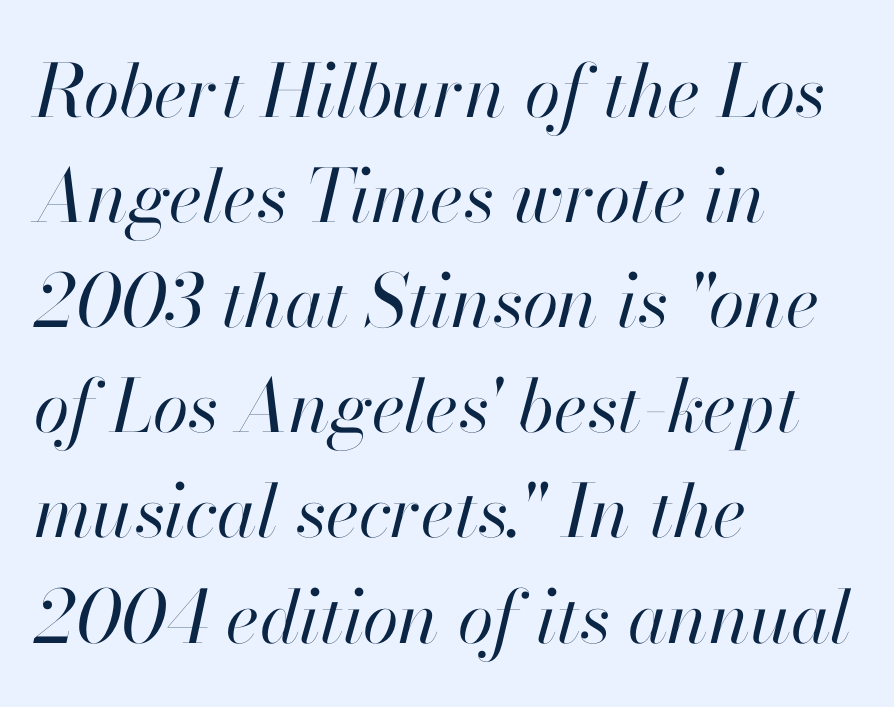
The image shows 73 px regular-weight type, italic (leaning right); set left-aligned, normal line spacing (1.44x), normal letter spacing, not underlined; high stroke contrast and a small x-height.
